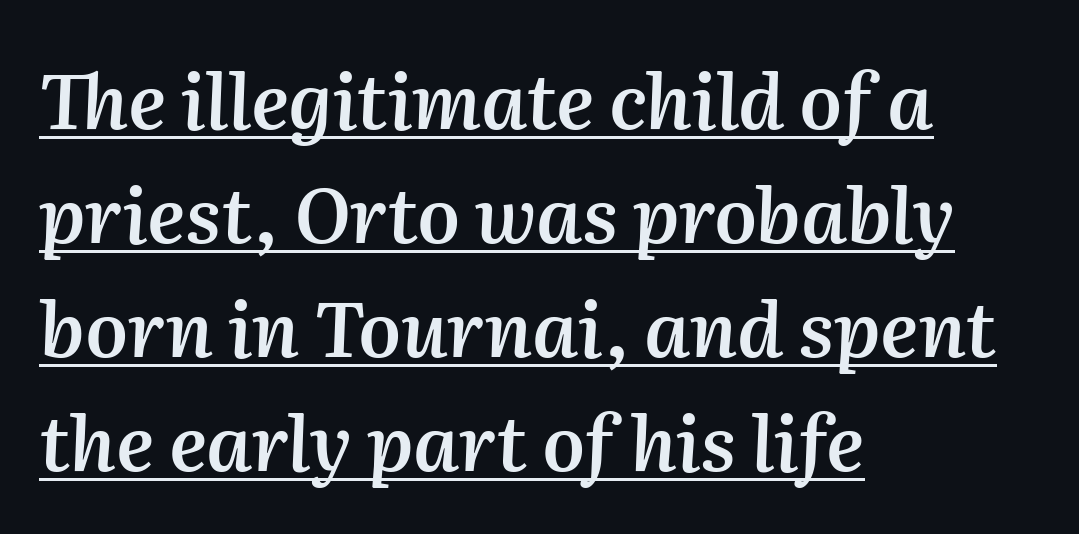
The image shows 76 px semibold type, italic (leaning right); set left-aligned, normal line spacing (1.5x), normal letter spacing, underlined; medium stroke contrast and a medium x-height.
